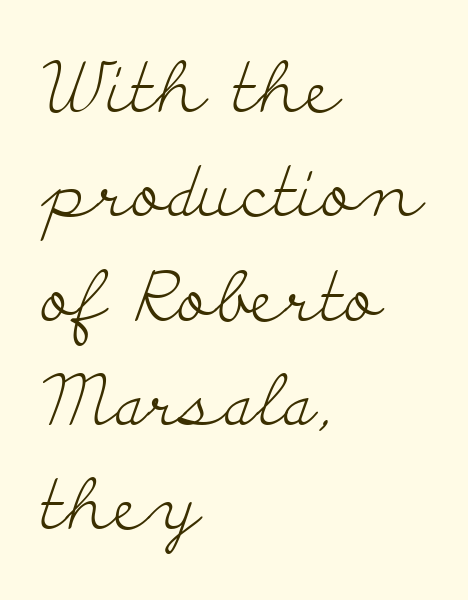
{"serif": "yes", "bold": "no", "weight": "light", "width": "wide", "stroke_contrast": "low", "x_height": "small", "monospaced": "no", "underline": "no", "align": "left", "line_spacing": "normal", "line_spacing_ratio": 1.49, "letter_spacing": "normal", "letter_spacing_em": 0.0, "glyph_px": 70}
